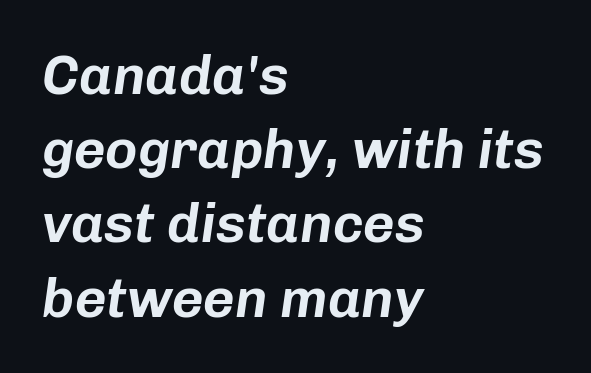
Q: Is the text italic (slanted)? A: Yes, it leans right by about 8 degrees.
Q: Is the text underlined? A: No.
Q: How is the paragraph aligned? A: Left-aligned.
Q: Is the spacing between letters normal or unusually wide? A: Normal.
Q: Is the spacing between lines tight, normal or loose? A: Normal.
Q: Width (condensed, normal, or wide)? A: Normal.
Q: Stroke contrast? A: Low.
Q: x-height? A: Medium.
Q: Monospaced? A: No.
